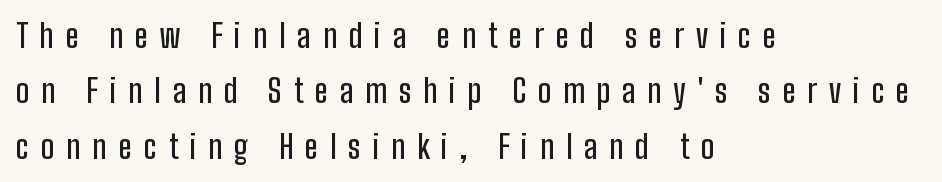
Q: Is the text italic (slanted)? A: No, it is upright.
Q: Is the typeface a serif or a sans-serif typeface? A: Sans-serif.
Q: Is the text underlined? A: No.
Q: How is the paragraph aligned? A: Left-aligned.
Q: Is the spacing between letters normal or unusually wide? A: Unusually wide.
Q: Width (condensed, normal, or wide)? A: Condensed.
Q: Stroke contrast? A: Low.
Q: x-height? A: Medium.
Q: Monospaced? A: No.
